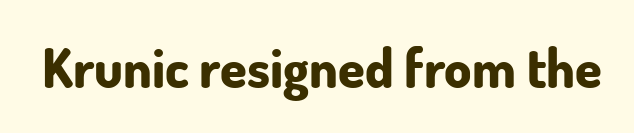
{"serif": "no", "italic": "no", "bold": "yes", "weight": "bold", "width": "normal", "stroke_contrast": "low", "x_height": "small", "monospaced": "no", "underline": "no", "letter_spacing": "normal", "letter_spacing_em": 0.0, "glyph_px": 54}
